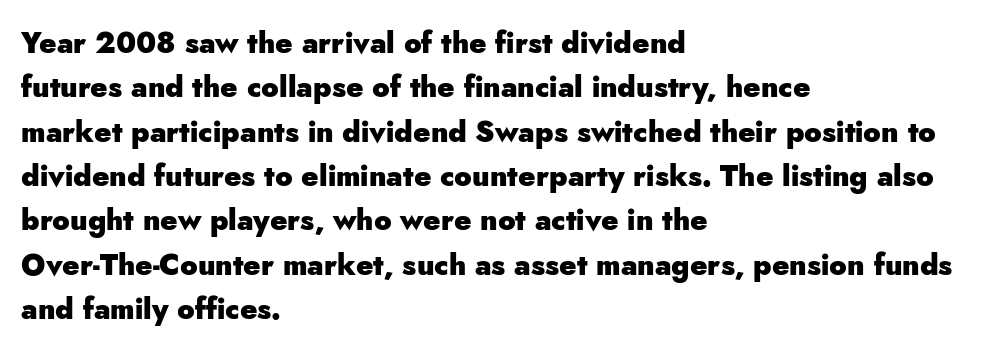
You could call the tracking neutral — neither tight nor loose. The passage shown is typed in a proportional face where columns would drift. The characters display no serif detailing; their extremities are plain. The strip under each line holds only bare page.
